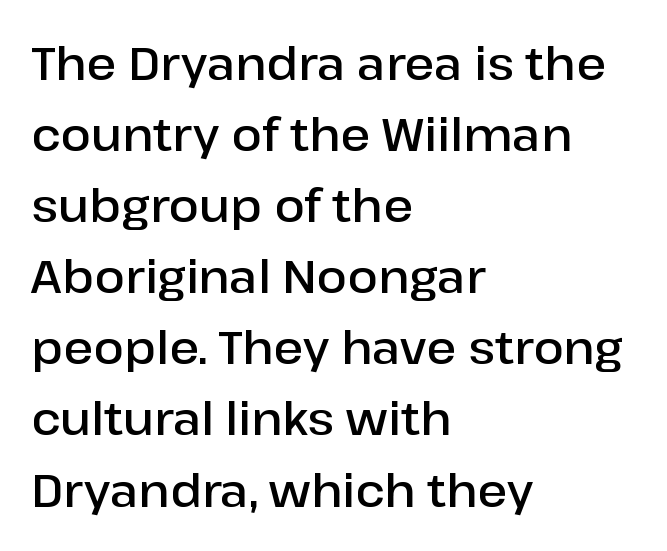
The gaps between neighbouring characters are ordinary and unremarkable. Clear beneath every line of the passage. The face used here is proportionally spaced, like ordinary book or web type. Is the block centered? No — it sits flush against the left margin. Evenly set lines give the paragraph a standard silhouette. Does the type have serifs? No, each stem ends abruptly.
